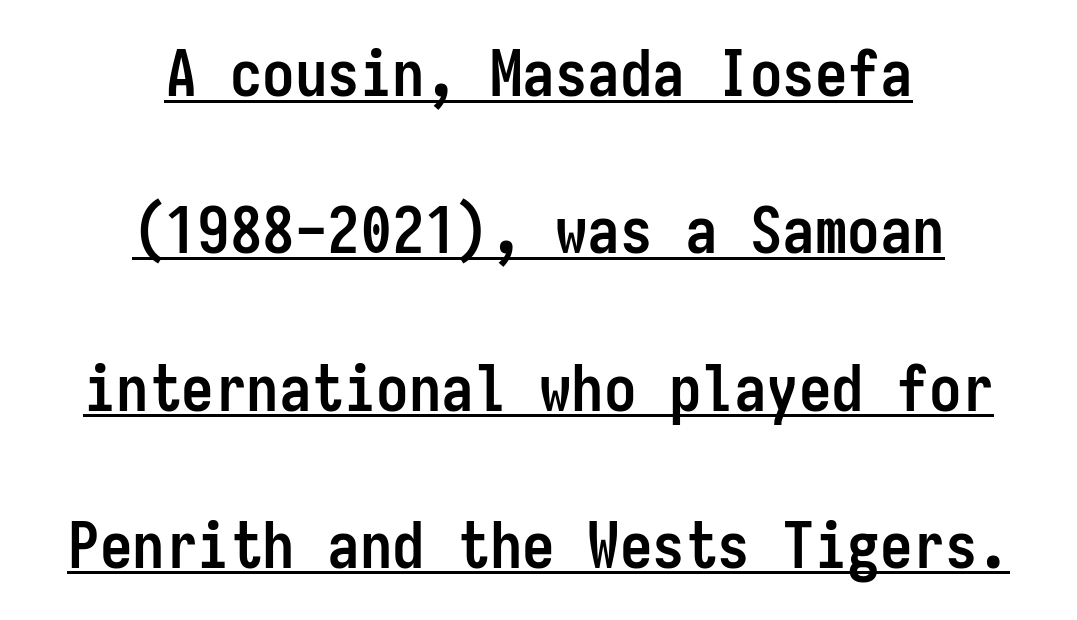
Q: Is the text bold? A: Yes.
Q: Is the text italic (slanted)? A: No, it is upright.
Q: Is the typeface a serif or a sans-serif typeface? A: Sans-serif.
Q: Is the text underlined? A: Yes.
Q: How is the paragraph aligned? A: Centered.
Q: Is the spacing between letters normal or unusually wide? A: Normal.
Q: Is the spacing between lines tight, normal or loose? A: Loose.
Q: Width (condensed, normal, or wide)? A: Condensed.
Q: Stroke contrast? A: Low.
Q: x-height? A: Medium.
Q: Monospaced? A: Yes.
